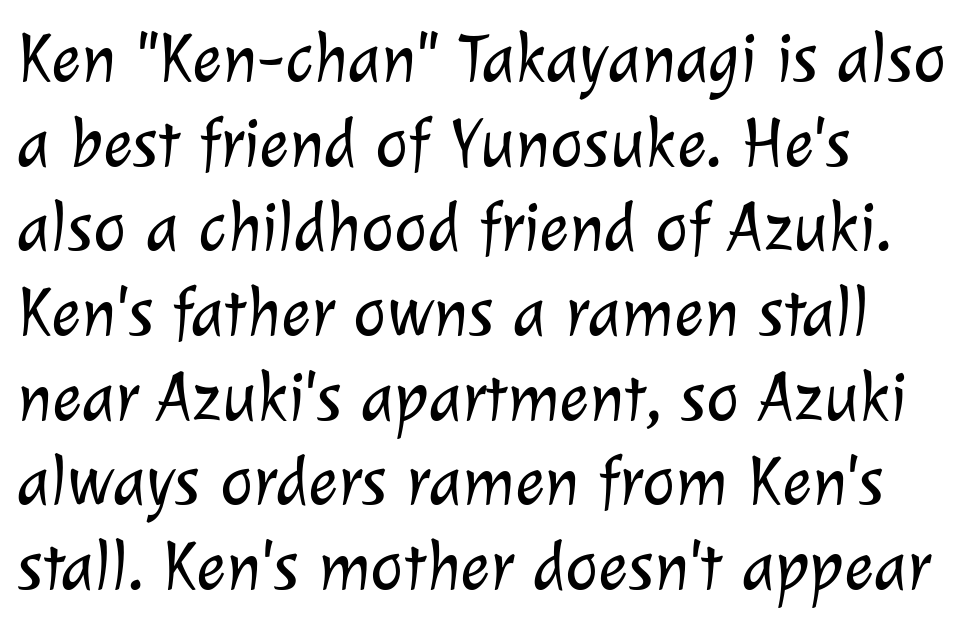
{"serif": "no", "bold": "no", "weight": "light", "width": "normal", "stroke_contrast": "low", "x_height": "medium", "monospaced": "no", "underline": "no", "align": "left", "line_spacing_ratio": 1.21, "letter_spacing": "normal", "letter_spacing_em": 0.0, "glyph_px": 70}
